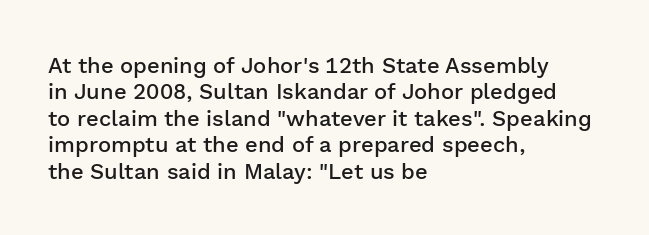
In terms of posture, this sample is upright. Does the copy run flush right? No — it runs flush left. Each word holds together tightly as a unit, with standard inter-letter gaps. Just letters on the line, the space beneath them empty. On the weight axis this lands at semibold, roughly 600.
